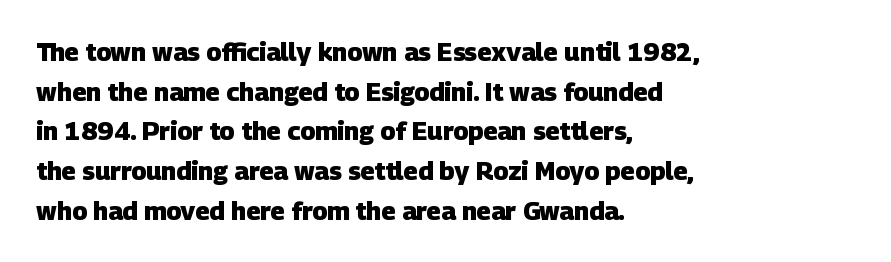
Q: Is the text bold? A: Yes.
Q: Is the text underlined? A: No.
Q: How is the paragraph aligned? A: Left-aligned.
Q: Is the spacing between letters normal or unusually wide? A: Normal.
Q: Is the spacing between lines tight, normal or loose? A: Normal.
